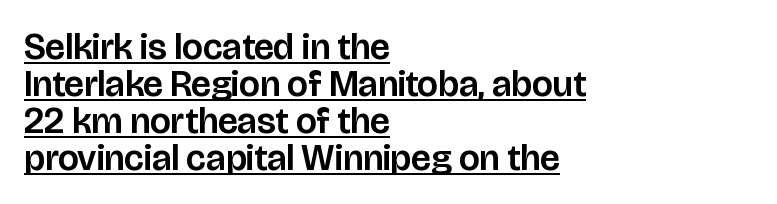
The image shows 37 px sans-serif type, upright; set left-aligned, tight line spacing (1.0x), normal letter spacing, underlined; low stroke contrast and a large x-height.
